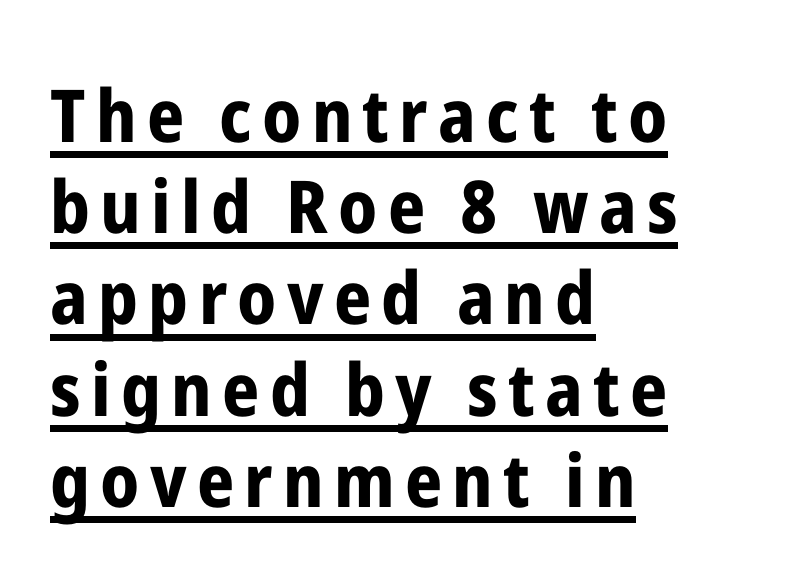
The image shows 73 px bold, condensed sans-serif type, upright; set left-aligned, normal line spacing (1.25x), underlined; low stroke contrast and a medium x-height.
